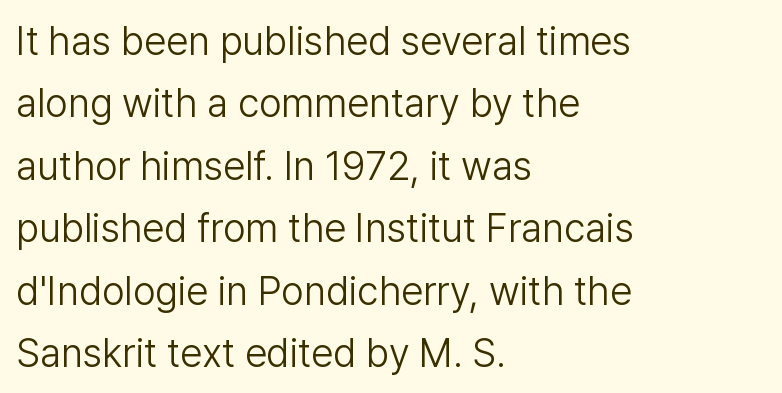
{"serif": "no", "italic": "no", "bold": "no", "weight": "light", "width": "normal", "stroke_contrast": "low", "x_height": "medium", "monospaced": "no", "underline": "no", "align": "left", "line_spacing": "normal", "line_spacing_ratio": 1.56, "letter_spacing": "normal", "letter_spacing_em": 0.0, "glyph_px": 40}
